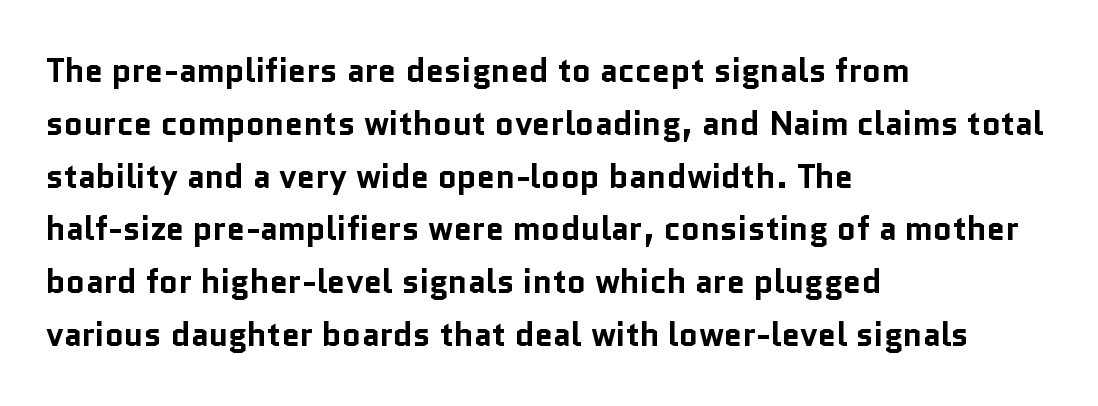
The image shows 33 px bold sans-serif type, upright; set left-aligned, normal line spacing (1.6x), normal letter spacing, not underlined; low stroke contrast and a medium x-height.
